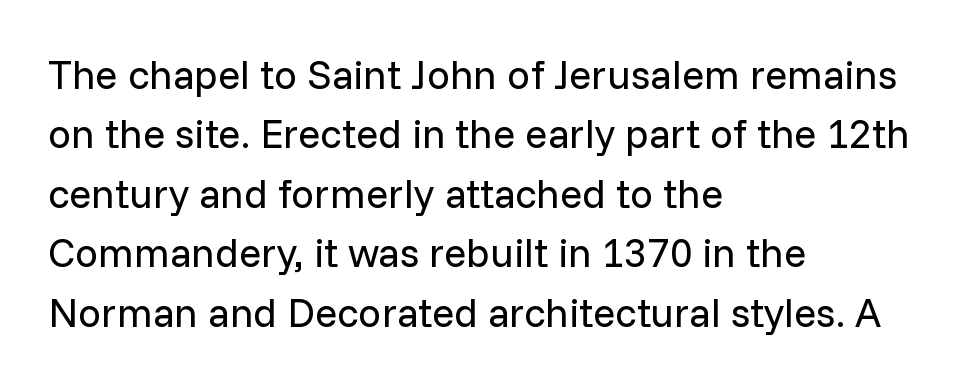
{"serif": "no", "italic": "no", "bold": "no", "weight": "regular", "width": "normal", "stroke_contrast": "low", "x_height": "medium", "monospaced": "no", "underline": "no", "align": "left", "line_spacing": "normal", "line_spacing_ratio": 1.45, "letter_spacing": "normal", "letter_spacing_em": 0.0, "glyph_px": 41}
